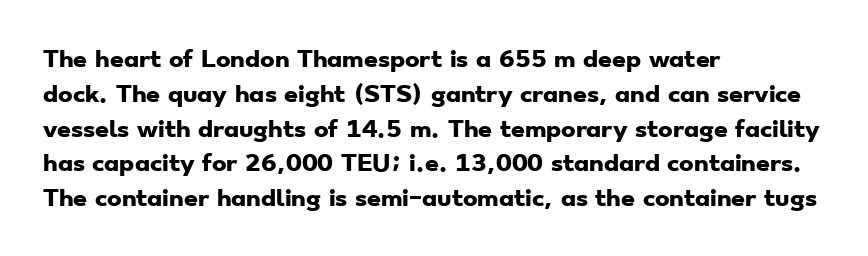
{"bold": "yes", "underline": "no", "align": "left", "line_spacing": "normal", "line_spacing_ratio": 1.58, "letter_spacing": "normal", "letter_spacing_em": 0.0, "glyph_px": 22}
